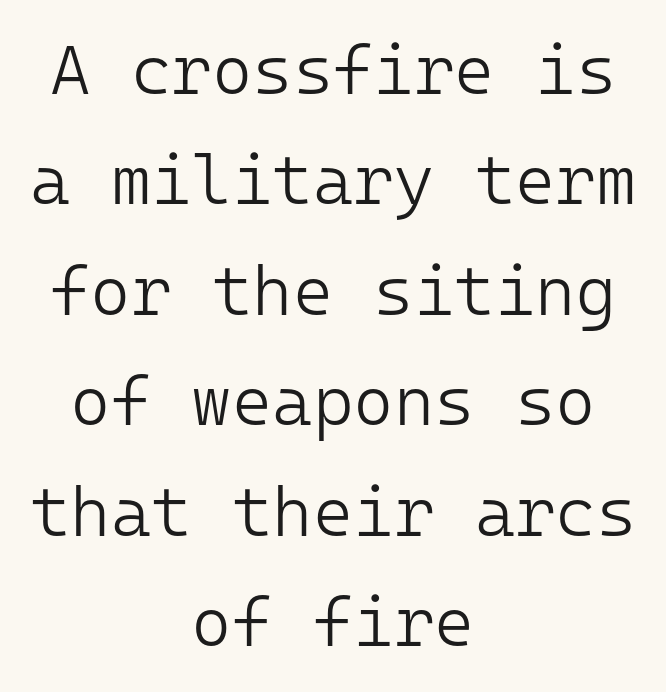
The image shows 69 px light sans-serif type, upright, monospaced; set centered, normal line spacing (1.6x), normal letter spacing, not underlined; low stroke contrast and a medium x-height.
